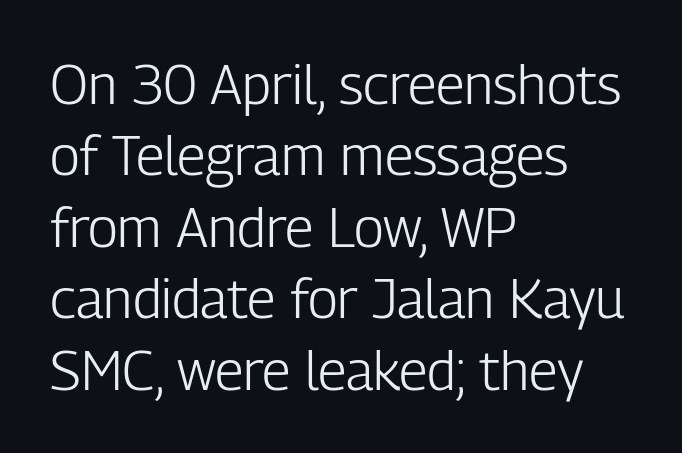
Q: Is the text bold? A: No.
Q: Is the text italic (slanted)? A: No, it is upright.
Q: Is the typeface a serif or a sans-serif typeface? A: Sans-serif.
Q: Is the text underlined? A: No.
Q: How is the paragraph aligned? A: Left-aligned.
Q: Is the spacing between letters normal or unusually wide? A: Normal.
Q: Is the spacing between lines tight, normal or loose? A: Normal.
Q: Width (condensed, normal, or wide)? A: Condensed.
Q: Stroke contrast? A: Low.
Q: x-height? A: Medium.
Q: Monospaced? A: No.
